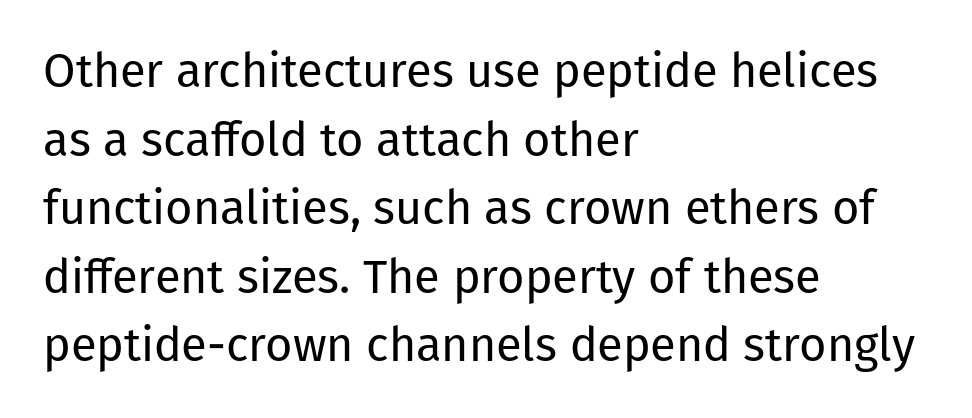
Leading matches the norm, producing a regular column. No word sits above an underline. Italic: no, the glyphs are upright roman. The rendering shows plain stroke endings on the letterforms — a sans-serif design. The typeface has the unassuming heft of standard copy or less.
